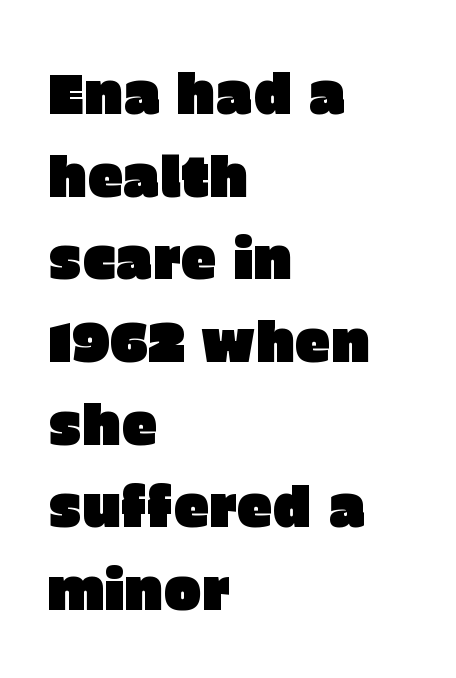
Q: Is the text italic (slanted)? A: No, it is upright.
Q: Is the typeface a serif or a sans-serif typeface? A: Sans-serif.
Q: Is the text underlined? A: No.
Q: How is the paragraph aligned? A: Left-aligned.
Q: Is the spacing between letters normal or unusually wide? A: Normal.
Q: Is the spacing between lines tight, normal or loose? A: Normal.
Q: Width (condensed, normal, or wide)? A: Normal.
Q: Stroke contrast? A: Low.
Q: x-height? A: Large.
Q: Monospaced? A: No.
